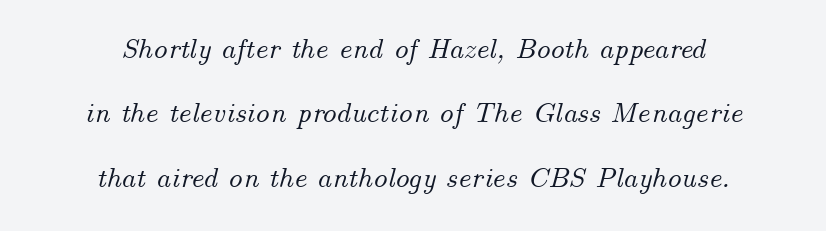
{"italic": "yes", "lean": "right", "slant_degrees": 14, "width": "normal", "stroke_contrast": "medium", "x_height": "small", "monospaced": "no", "underline": "no", "align": "center", "line_spacing": "loose", "line_spacing_ratio": 2.22, "letter_spacing": "normal", "letter_spacing_em": 0.0, "glyph_px": 29}
